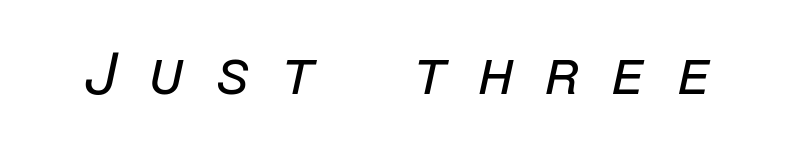
Slant detected: the letters are inclined. Characters follow at a spacing far wider than the type designer built in. Nothing heavy about these letters — not bold at all. Lines of text with bare space underneath.
